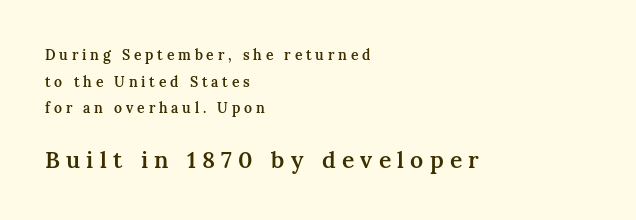
Successive baselines arrive slowly, with a big drop between each. Compared with an ordinary text face, these strokes are moderately heavier — a semibold. It's the straight-up-and-down kind of type. This sample is left-justified, so line endings fall wherever the words run out.
